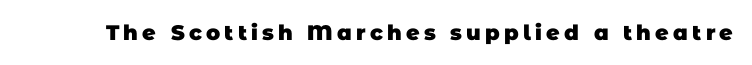
The image shows 21 px bold type; set unusually wide letter spacing (+0.2 em), not underlined.
